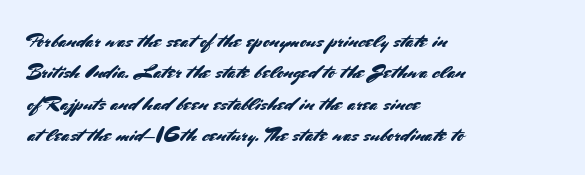
The compositor pushed each line to the left boundary. The designer left line spacing at the default. The rendering keeps characters at their native spacing. Clear beneath every line of the passage.
